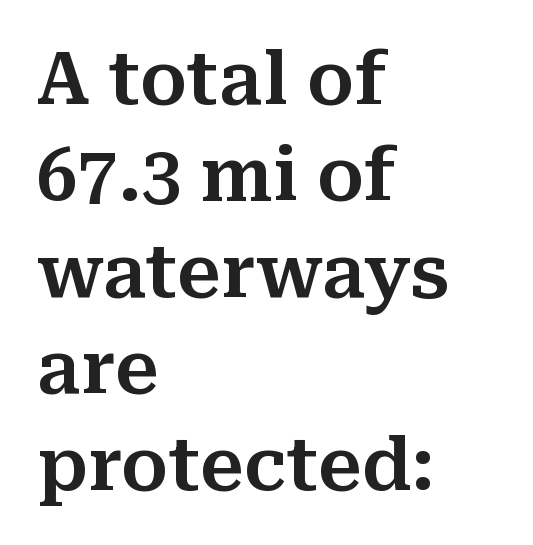
The image shows 72 px serif type, upright; set left-aligned, normal line spacing (1.34x), normal letter spacing, not underlined; medium stroke contrast and a medium x-height.
